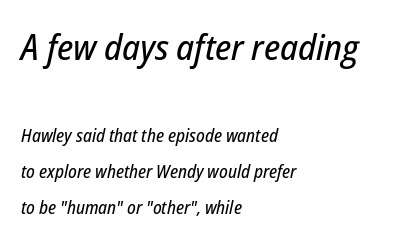
The image shows 36 px condensed type, italic (leaning right); set left-aligned, loose line spacing (2.0x), normal letter spacing, not underlined; the first (top) block is 2.0x larger; low stroke contrast and a medium x-height.
